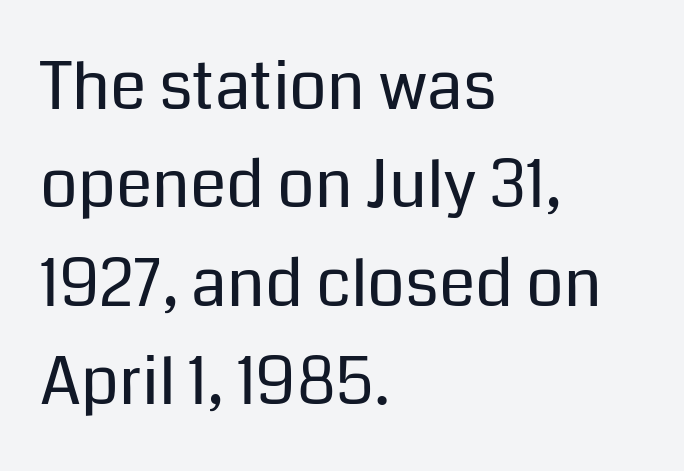
Nobody touched the tracking dial on this one. Notice how the passage keeps a crisp vertical edge on the left only. Do the characters align in a grid? No, the font is proportional. Leading: standard.
